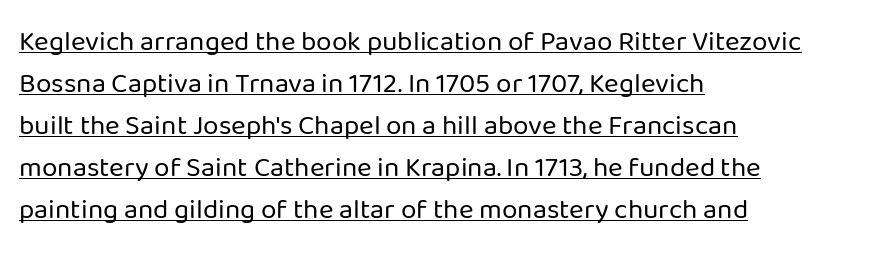
Unlike italic type, these characters show no tilt at all. All the whitespace from short lines collects on the right. Serif or sans? Sans — the stroke terminals are bare. Line spacing here is normal.
